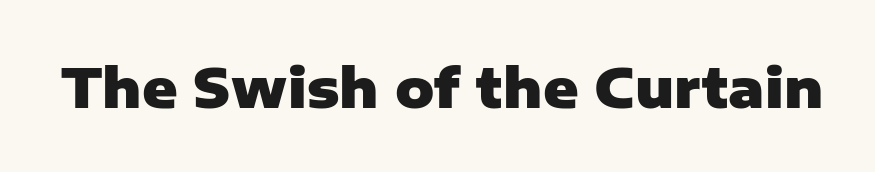
{"serif": "no", "italic": "no", "bold": "yes", "weight": "heavy", "width": "normal", "stroke_contrast": "low", "x_height": "medium", "monospaced": "no", "underline": "no", "letter_spacing": "normal", "letter_spacing_em": 0.0, "glyph_px": 54}
